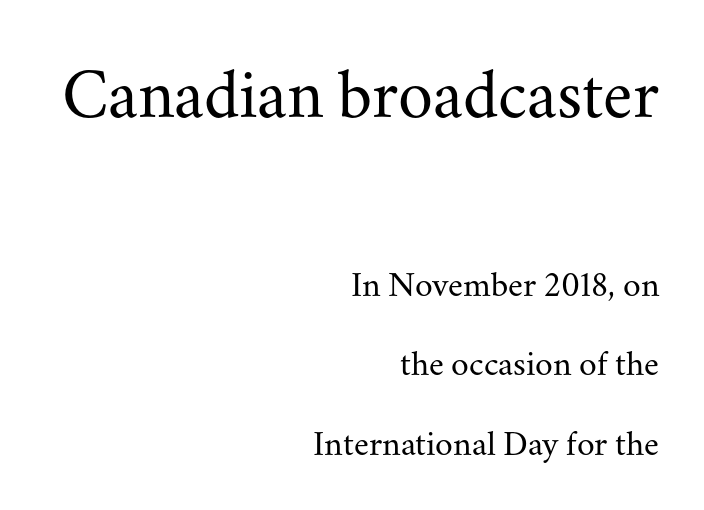
Caption: upper text group enlarged, lower text group reduced. Is this a sans? No — the strokes have serifs. Caption: standard tracking, unaltered. The lettering stays uniformly vertical, giving the passage a roman look. A bare baseline throughout the passage.
